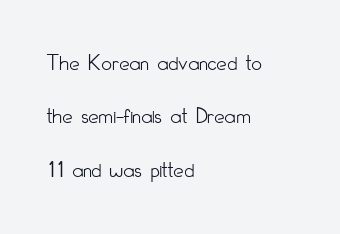
{"italic": "no", "bold": "no", "underline": "no", "align": "left", "line_spacing": "loose", "line_spacing_ratio": 2.32, "letter_spacing": "normal", "letter_spacing_em": 0.0, "glyph_px": 23}
